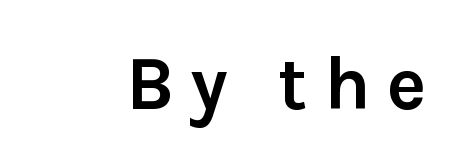
Q: Is the text bold? A: Yes.
Q: Is the text italic (slanted)? A: No, it is upright.
Q: Is the typeface a serif or a sans-serif typeface? A: Sans-serif.
Q: Is the text underlined? A: No.
Q: Is the spacing between letters normal or unusually wide? A: Unusually wide.
Q: Width (condensed, normal, or wide)? A: Normal.
Q: Stroke contrast? A: Low.
Q: x-height? A: Medium.
Q: Monospaced? A: No.
